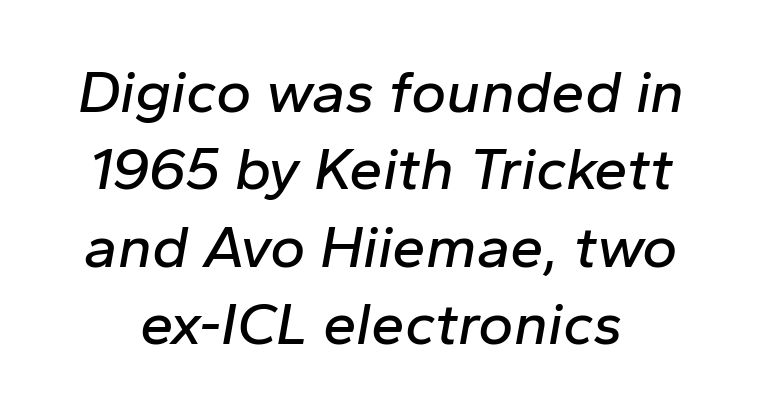
{"italic": "yes", "lean": "right", "slant_degrees": 10, "width": "normal", "stroke_contrast": "low", "x_height": "medium", "monospaced": "no", "underline": "no", "line_spacing": "normal", "line_spacing_ratio": 1.29, "letter_spacing": "normal", "letter_spacing_em": 0.0, "glyph_px": 60}
